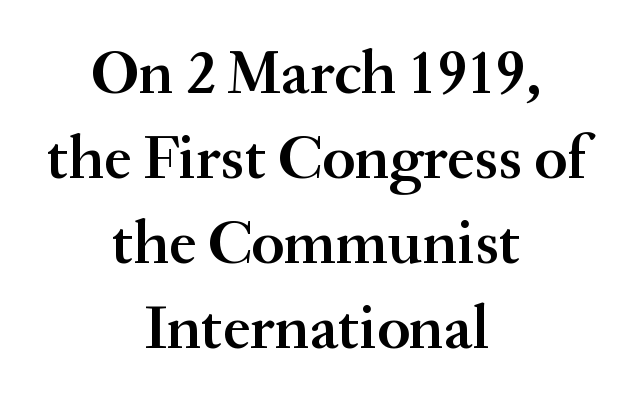
{"serif": "yes", "italic": "no", "bold": "semi", "weight": "semibold", "width": "normal", "stroke_contrast": "medium", "x_height": "small", "monospaced": "no", "underline": "no", "align": "center", "line_spacing": "normal", "line_spacing_ratio": 1.37, "letter_spacing": "normal", "letter_spacing_em": 0.0, "glyph_px": 62}
